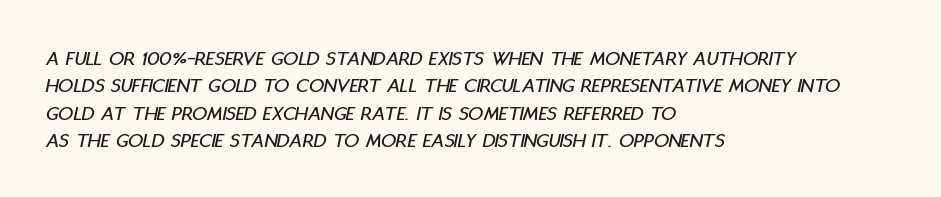
{"italic": "yes", "lean": "right", "slant_degrees": 11, "underline": "no", "align": "left", "line_spacing": "normal", "line_spacing_ratio": 1.3, "letter_spacing": "normal", "letter_spacing_em": 0.0, "glyph_px": 21}
